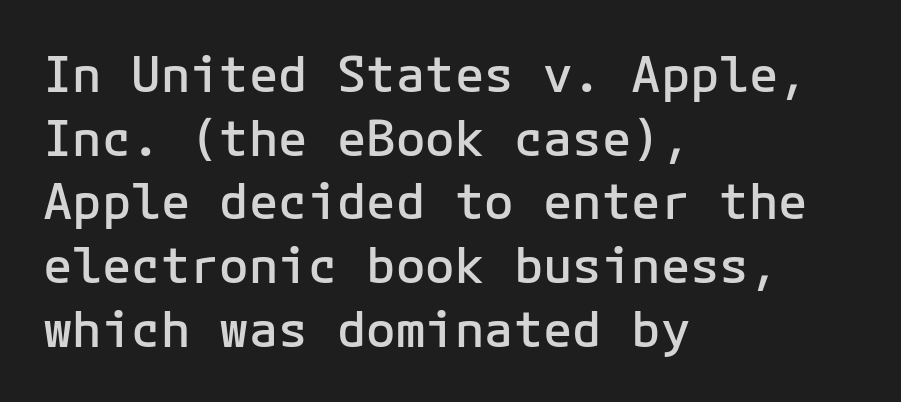
The image shows 49 px semibold sans-serif type, upright, monospaced; set left-aligned, normal line spacing (1.3x), normal letter spacing, not underlined; low stroke contrast and a medium x-height.
